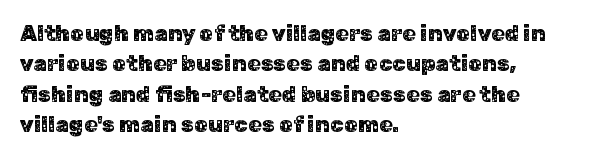
Descenders are the only things crossing below the line. The paragraph has a hard left edge and a soft right edge. Nothing unusual about the tracking: characters are spaced as the font intends. Vertically, the passage feels balanced, rows spaced as you'd expect. If you drew a line through each stem, it would be perfectly vertical.
